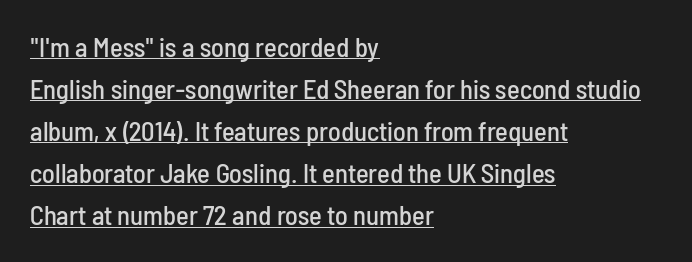
The image shows 27 px text type, upright; set left-aligned, normal line spacing (1.56x), normal letter spacing, underlined.
